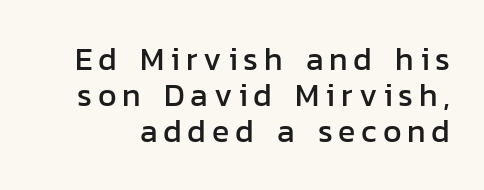
Character widths vary here, with narrow letters taking less room than wide ones. Successive baselines arrive quickly, one right under another. Unlike a traditional serif, this face leaves its strokes unadorned. The lettering stays uniformly vertical, giving the passage a roman look. Unmarked baselines from the first word to the last.
